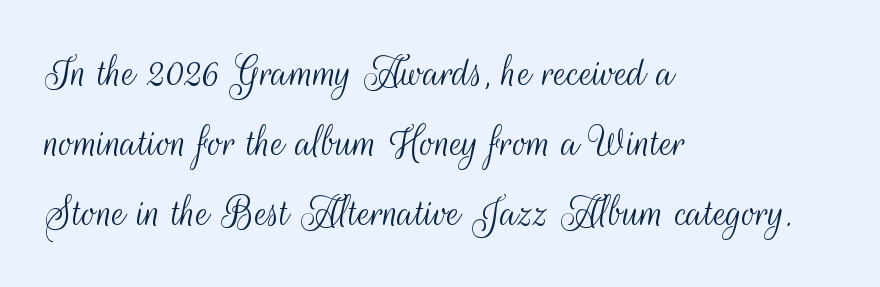
The horizontal fit of the characters is conventional and even. These glyphs show unthickened strokes, regular width or finer. A typesetter would call this proportional, since set widths differ per character.
